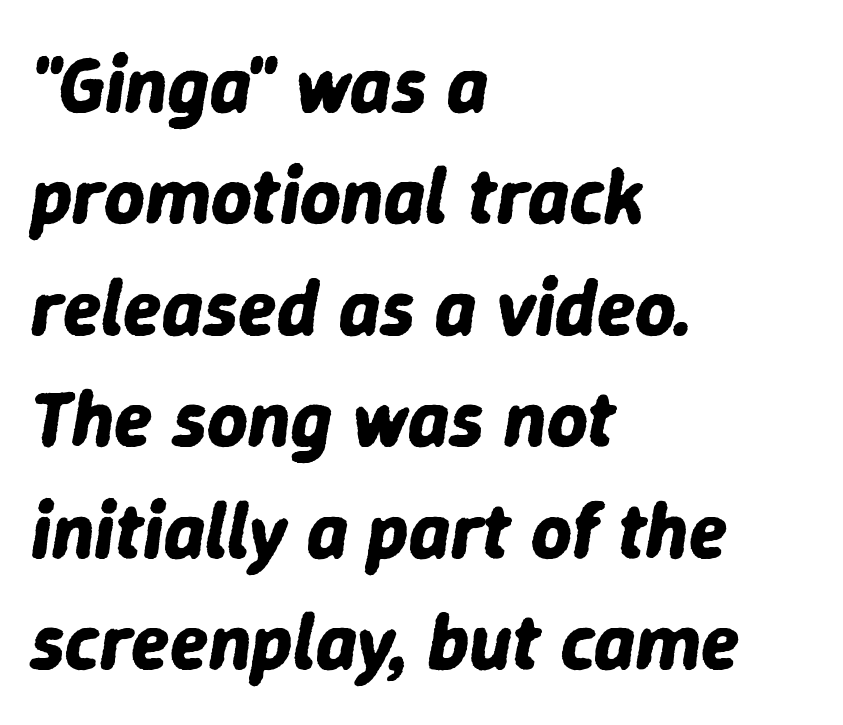
Q: Is the text bold? A: Yes.
Q: Is the text italic (slanted)? A: Yes, it leans right by about 9 degrees.
Q: Is the text underlined? A: No.
Q: How is the paragraph aligned? A: Left-aligned.
Q: Is the spacing between letters normal or unusually wide? A: Normal.
Q: Is the spacing between lines tight, normal or loose? A: Normal.
Q: Width (condensed, normal, or wide)? A: Normal.
Q: Stroke contrast? A: Low.
Q: x-height? A: Medium.
Q: Monospaced? A: No.
